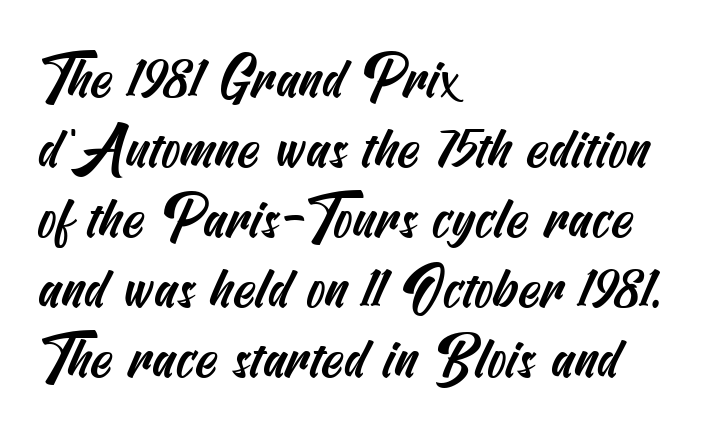
The image shows 56 px condensed sans-serif type; set left-aligned, normal line spacing (1.25x), normal letter spacing, not underlined; medium stroke contrast and a small x-height.
